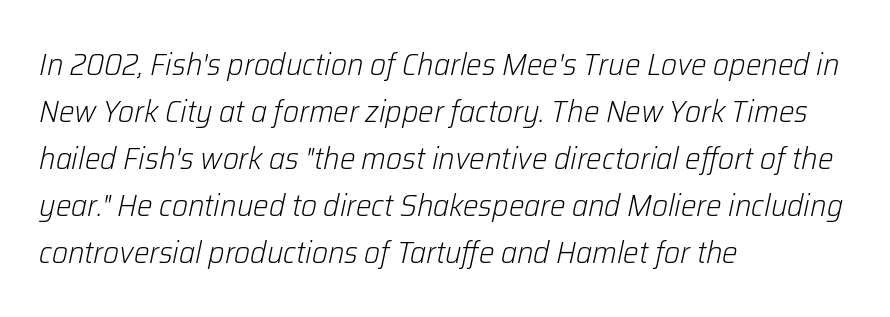
Compared with ordinary roman type, these characters are visibly tilted. Each stroke keeps to a modest, everyday thickness or less. A student would call this left alignment; a typographer would say flush left, rag right. If you measured baseline to baseline, you'd find a middling distance. The letters advance in unequal steps, a hallmark of proportional type. A bare baseline throughout the passage.
